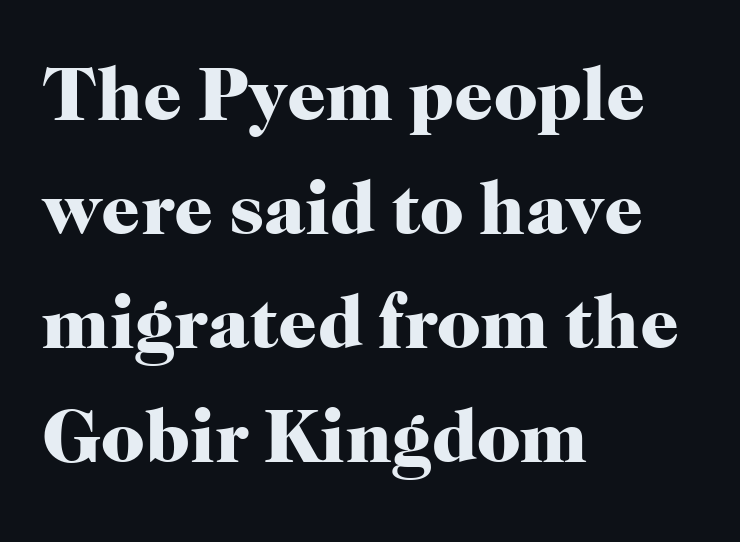
Q: Is the text bold? A: Yes.
Q: Is the text italic (slanted)? A: No, it is upright.
Q: Is the typeface a serif or a sans-serif typeface? A: Serif.
Q: Is the text underlined? A: No.
Q: How is the paragraph aligned? A: Left-aligned.
Q: Is the spacing between letters normal or unusually wide? A: Normal.
Q: Is the spacing between lines tight, normal or loose? A: Normal.
Q: Width (condensed, normal, or wide)? A: Normal.
Q: Stroke contrast? A: High.
Q: x-height? A: Medium.
Q: Monospaced? A: No.
